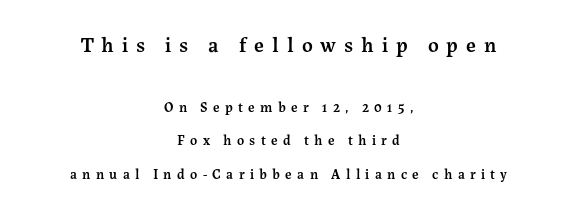
{"italic": "no", "bold": "semi", "underline": "no", "align": "center", "line_spacing": "loose", "line_spacing_ratio": 2.42, "letter_spacing": "wide", "letter_spacing_em": 0.38, "larger_block": "first", "size_ratio": 1.5, "glyph_px": 21}
